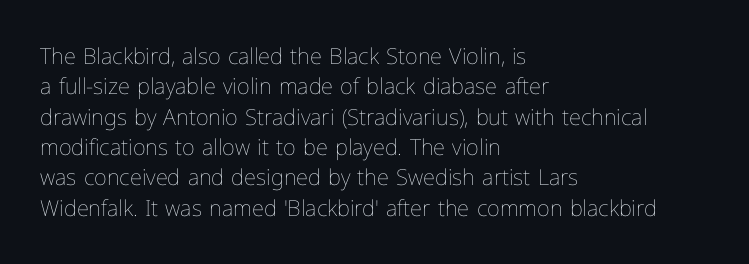
{"italic": "no", "bold": "no", "underline": "no", "align": "left", "line_spacing": "normal", "line_spacing_ratio": 1.38, "letter_spacing": "normal", "letter_spacing_em": 0.0, "glyph_px": 22}
